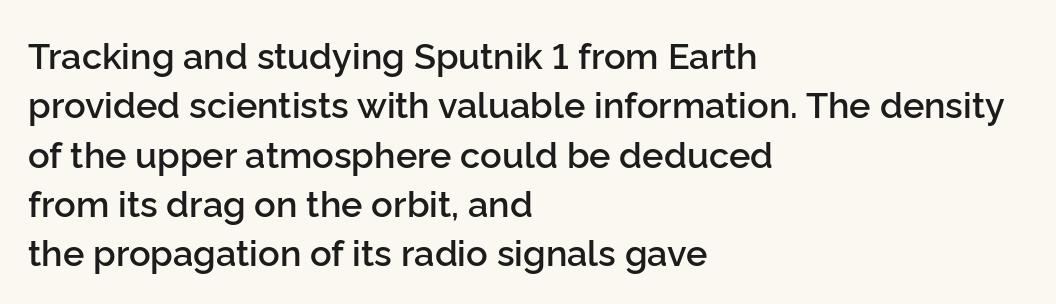
The vertical gap from one line to the next is medium. Is the type bold? Partly — it's a semibold, heavier than regular but not fully bold. Line starts are locked; line ends wander. Each letter keeps its own natural width here, so spacing adapts to shape.
